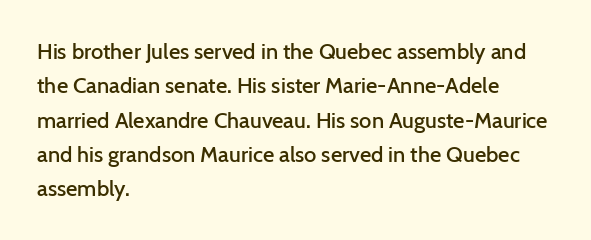
{"italic": "no", "bold": "semi", "underline": "no", "align": "left", "line_spacing": "normal", "line_spacing_ratio": 1.56, "letter_spacing": "normal", "letter_spacing_em": 0.0, "glyph_px": 22}
